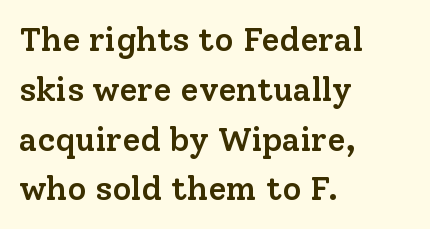
Q: Is the text bold? A: Semi-bold.
Q: Is the text italic (slanted)? A: No, it is upright.
Q: Is the typeface a serif or a sans-serif typeface? A: Serif.
Q: Is the text underlined? A: No.
Q: How is the paragraph aligned? A: Left-aligned.
Q: Is the spacing between letters normal or unusually wide? A: Normal.
Q: Is the spacing between lines tight, normal or loose? A: Normal.
Q: Width (condensed, normal, or wide)? A: Normal.
Q: Stroke contrast? A: Low.
Q: x-height? A: Medium.
Q: Monospaced? A: No.
